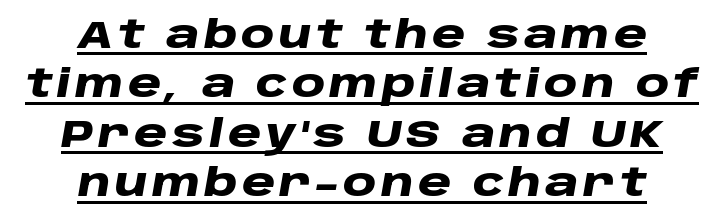
{"italic": "yes", "lean": "right", "slant_degrees": 10, "bold": "yes", "weight": "heavy", "width": "wide", "stroke_contrast": "low", "x_height": "large", "monospaced": "no", "underline": "yes", "align": "center", "line_spacing": "normal", "line_spacing_ratio": 1.3, "glyph_px": 38}
